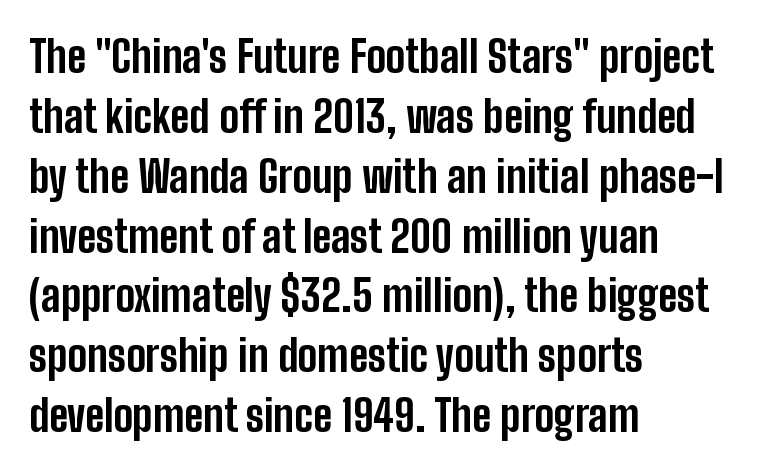
{"serif": "no", "italic": "no", "bold": "yes", "weight": "bold", "width": "condensed", "stroke_contrast": "low", "x_height": "medium", "monospaced": "no", "underline": "no", "align": "left", "line_spacing": "normal", "line_spacing_ratio": 1.36, "letter_spacing": "normal", "letter_spacing_em": 0.0, "glyph_px": 44}
